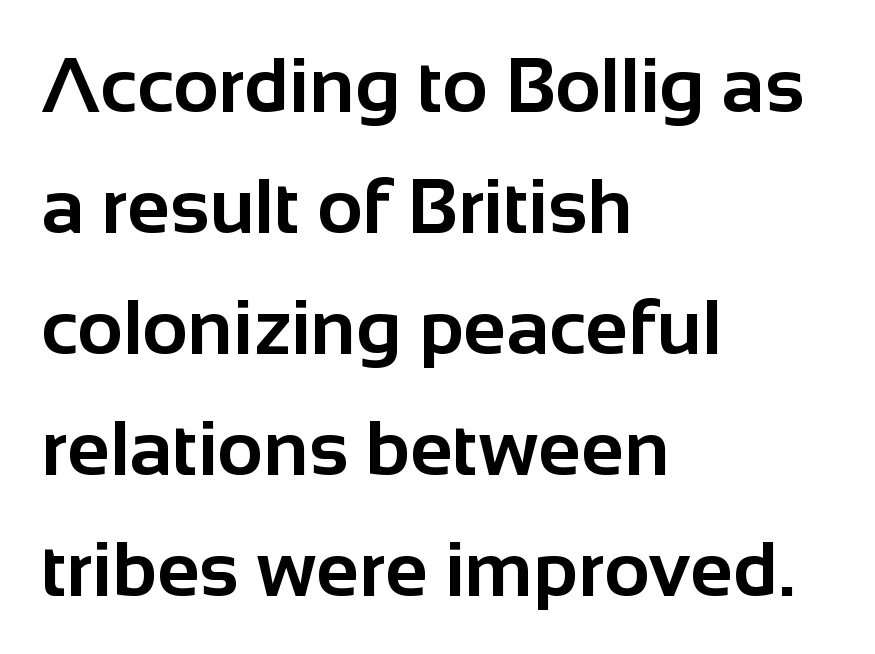
{"serif": "no", "italic": "no", "bold": "yes", "weight": "bold", "width": "normal", "stroke_contrast": "low", "x_height": "medium", "monospaced": "no", "underline": "no", "align": "left", "line_spacing": "normal", "line_spacing_ratio": 1.55, "letter_spacing": "normal", "letter_spacing_em": 0.0, "glyph_px": 78}
